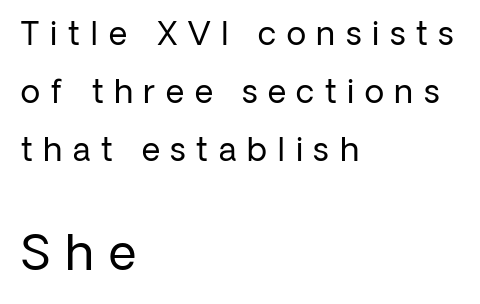
{"serif": "no", "italic": "no", "bold": "no", "weight": "regular", "width": "normal", "stroke_contrast": "low", "x_height": "medium", "monospaced": "no", "underline": "no", "align": "left", "line_spacing_ratio": 1.82, "letter_spacing": "wide", "letter_spacing_em": 0.33, "larger_block": "second", "size_ratio": 1.5, "glyph_px": 48}
